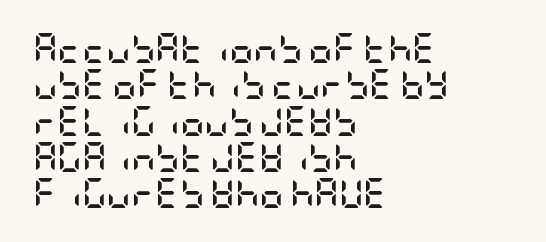
Descender tails drop into unmarked territory. Students, note that the glyphs here touch the page at normal intervals. Plenty of ink on the page — the face is bold. I'd call this a sans setting — the letters go barefoot. Horizontally, the lines are justified to the leading edge only. The letters stand straight up with perfectly vertical stems.
